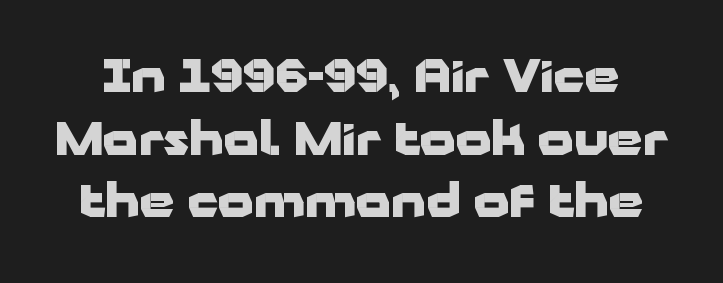
Notice how descenders clear the ascenders below comfortably — that's standard leading. Font category for this specimen: sans-serif. Spacing verdict: proportional, widths tailored to each character. Look at the tracking — it's just the regular setting, nothing added.
